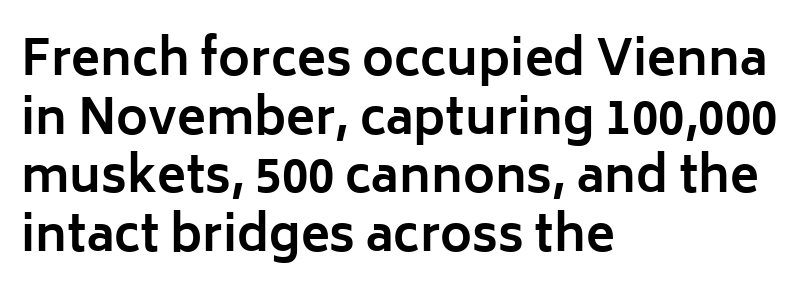
{"serif": "no", "italic": "no", "bold": "yes", "weight": "bold", "width": "normal", "stroke_contrast": "low", "x_height": "medium", "monospaced": "no", "underline": "no", "align": "left", "line_spacing_ratio": 1.22, "letter_spacing": "normal", "letter_spacing_em": 0.0, "glyph_px": 48}
